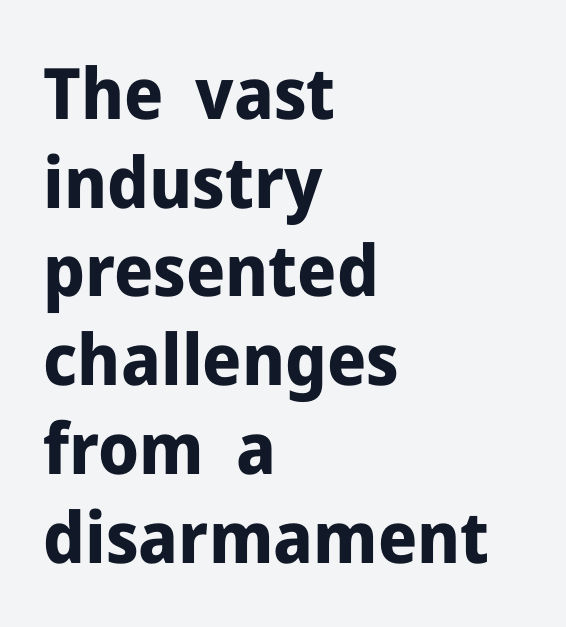
{"serif": "no", "italic": "no", "bold": "yes", "weight": "bold", "width": "normal", "stroke_contrast": "low", "x_height": "medium", "monospaced": "no", "underline": "no", "align": "left", "line_spacing": "normal", "line_spacing_ratio": 1.25, "letter_spacing": "normal", "letter_spacing_em": 0.0, "glyph_px": 71}
